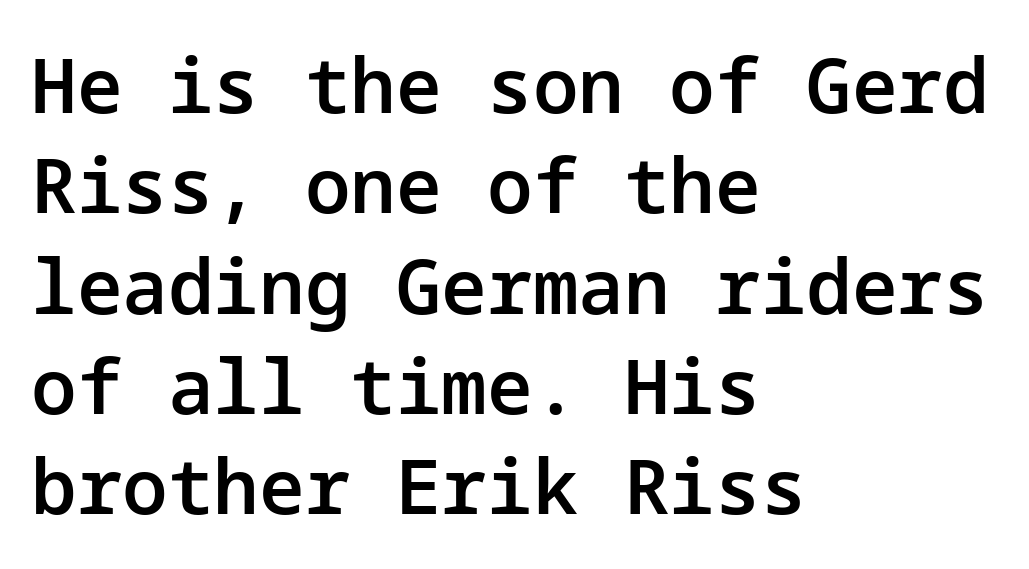
{"serif": "no", "italic": "no", "bold": "semi", "weight": "semibold", "width": "normal", "stroke_contrast": "low", "x_height": "medium", "underline": "no", "align": "left", "line_spacing": "normal", "line_spacing_ratio": 1.32, "letter_spacing": "normal", "letter_spacing_em": 0.0, "glyph_px": 76}
